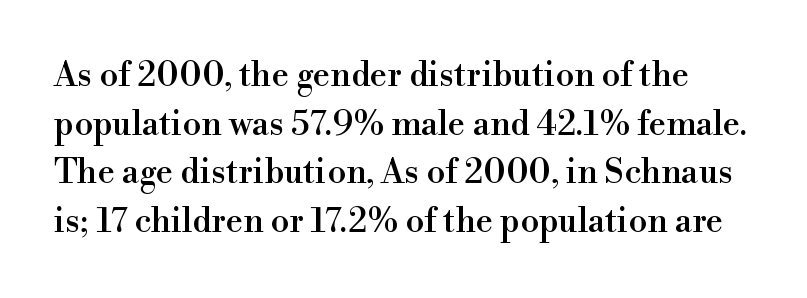
{"serif": "yes", "italic": "no", "width": "normal", "stroke_contrast": "high", "x_height": "small", "monospaced": "no", "underline": "no", "line_spacing": "normal", "line_spacing_ratio": 1.43, "letter_spacing": "normal", "letter_spacing_em": 0.0, "glyph_px": 34}
